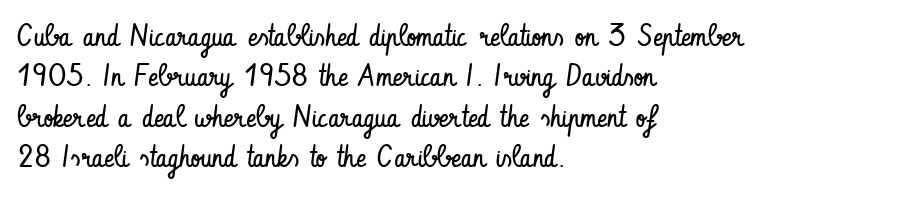
The image shows 30 px regular-weight, condensed sans-serif type, upright; set left-aligned, normal line spacing (1.35x), normal letter spacing, not underlined; low stroke contrast and a small x-height.
